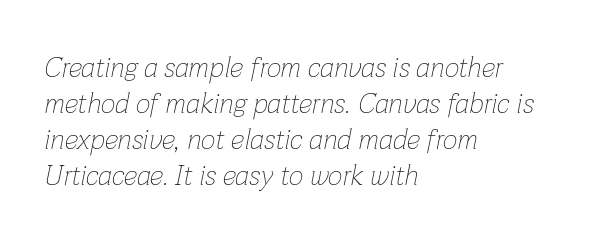
Q: Is the text bold? A: No.
Q: Is the text italic (slanted)? A: Yes, it leans right by about 12 degrees.
Q: Is the text underlined? A: No.
Q: How is the paragraph aligned? A: Left-aligned.
Q: Is the spacing between letters normal or unusually wide? A: Normal.
Q: Is the spacing between lines tight, normal or loose? A: Normal.
Q: Width (condensed, normal, or wide)? A: Normal.
Q: Stroke contrast? A: Low.
Q: x-height? A: Medium.
Q: Monospaced? A: No.
